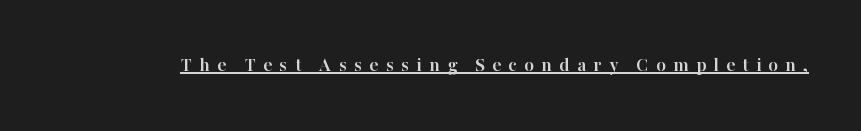
{"italic": "no", "bold": "yes", "underline": "yes", "letter_spacing": "wide", "letter_spacing_em": 0.36, "glyph_px": 20}
